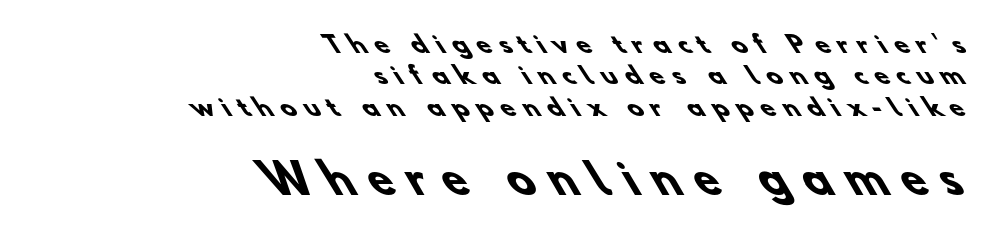
The image shows 40 px heavy sans-serif type; set right-aligned, normal line spacing (1.36x), unusually wide letter spacing (+0.38 em), not underlined; the second (bottom) block is 1.74x larger; low stroke contrast and a small x-height.
